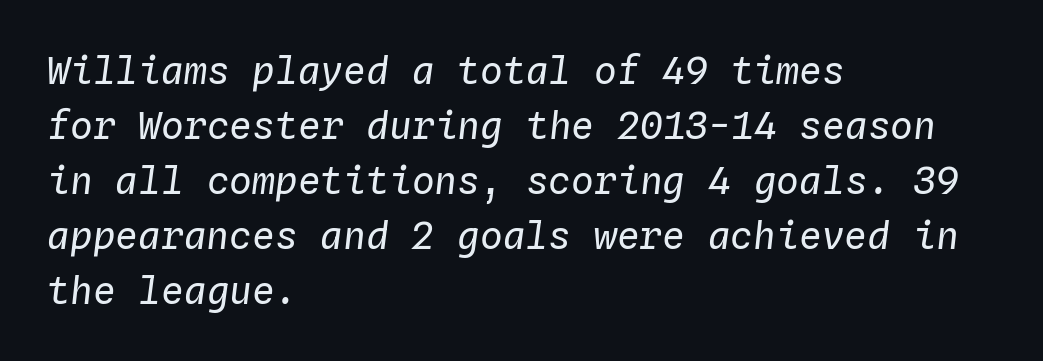
The image shows 38 px regular-weight type, italic (leaning right), monospaced; set left-aligned, normal line spacing (1.45x), normal letter spacing, not underlined; low stroke contrast and a medium x-height.
